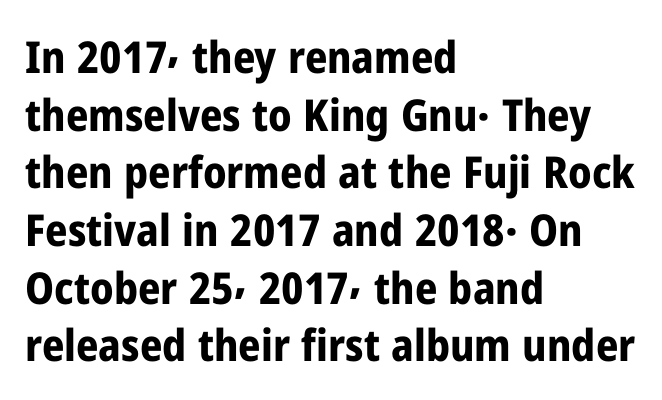
Q: Is the text bold? A: Yes.
Q: Is the text italic (slanted)? A: No, it is upright.
Q: Is the typeface a serif or a sans-serif typeface? A: Sans-serif.
Q: Is the text underlined? A: No.
Q: How is the paragraph aligned? A: Left-aligned.
Q: Is the spacing between letters normal or unusually wide? A: Normal.
Q: Is the spacing between lines tight, normal or loose? A: Normal.
Q: Width (condensed, normal, or wide)? A: Condensed.
Q: Stroke contrast? A: Low.
Q: x-height? A: Medium.
Q: Monospaced? A: No.
